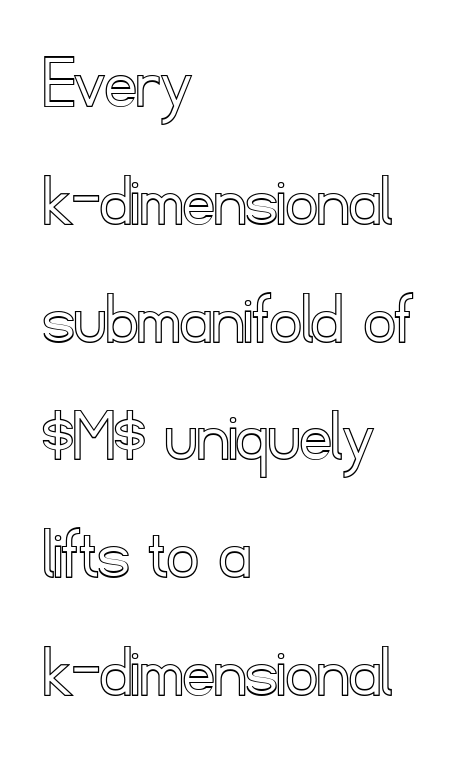
Q: Is the text italic (slanted)? A: No, it is upright.
Q: Is the text underlined? A: No.
Q: How is the paragraph aligned? A: Left-aligned.
Q: Is the spacing between letters normal or unusually wide? A: Normal.
Q: Is the spacing between lines tight, normal or loose? A: Normal.
Q: Width (condensed, normal, or wide)? A: Normal.
Q: x-height? A: Small.
Q: Monospaced? A: No.
